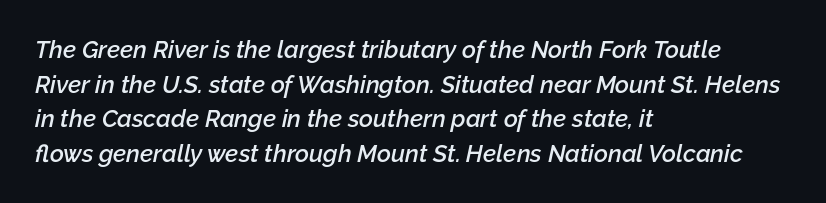
Q: Is the text bold? A: Semi-bold.
Q: Is the text italic (slanted)? A: Yes, it leans right by about 12 degrees.
Q: Is the text underlined? A: No.
Q: How is the paragraph aligned? A: Left-aligned.
Q: Is the spacing between letters normal or unusually wide? A: Normal.
Q: Is the spacing between lines tight, normal or loose? A: Normal.
